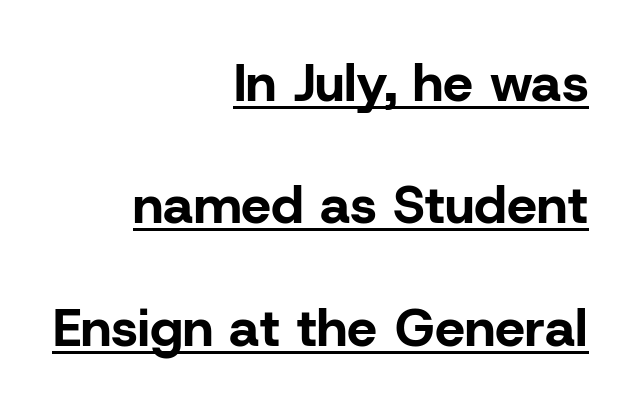
The specimen includes a rule beneath the text block's lines. The compositor pushed each line to the right boundary. If you drew a line through each stem, it would be perfectly vertical. The rendering uses a large line-height, opening up the rows.
